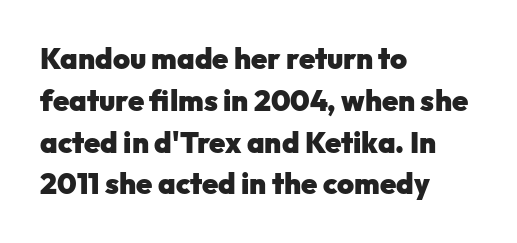
Q: Is the text bold? A: Yes.
Q: Is the text italic (slanted)? A: No, it is upright.
Q: Is the typeface a serif or a sans-serif typeface? A: Sans-serif.
Q: Is the text underlined? A: No.
Q: How is the paragraph aligned? A: Left-aligned.
Q: Is the spacing between letters normal or unusually wide? A: Normal.
Q: Is the spacing between lines tight, normal or loose? A: Normal.
Q: Width (condensed, normal, or wide)? A: Normal.
Q: Stroke contrast? A: Low.
Q: x-height? A: Medium.
Q: Monospaced? A: No.
